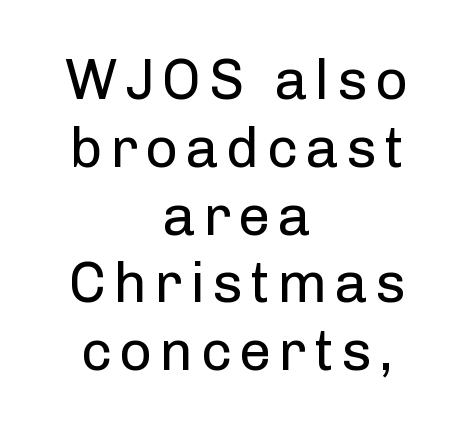
The image shows 57 px regular-weight sans-serif type, upright; set centered, line spacing 1.19x, not underlined; low stroke contrast and a medium x-height.
